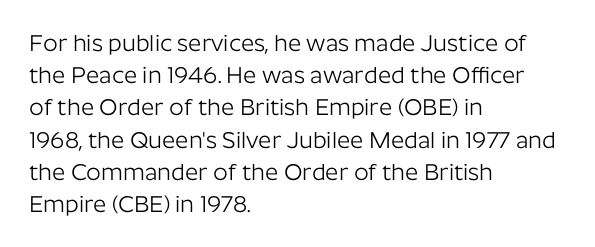
Regarding leading, the lines here are spaced in the standard way. The setting favours the left margin, as ordinary paragraphs usually do. The typeface has the unassuming heft of standard copy or less. The tracking reads as untouched default to a designer's eye. Type without underlining. Vertical strokes here are truly vertical.
